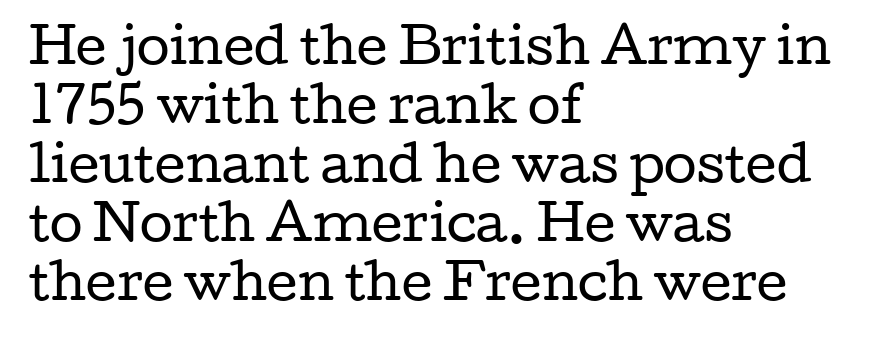
The space directly below the letters is spotless. Small tapered or slab feet sit at the stroke ends, so this counts as serif. Note the varied advance widths — an 'i' is clearly narrower than an 'm'. Teacher's note: observe the even left margin — that is flush-left alignment. Default kerning and tracking; the words read as compact shapes.
